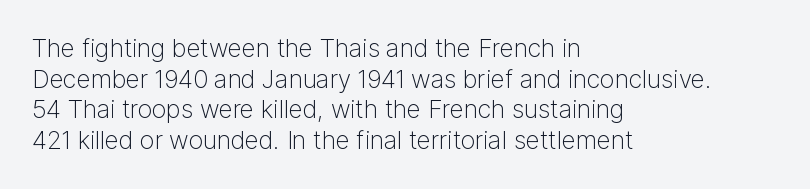
The image shows 25 px text type, upright; set left-aligned, line spacing 1.23x, normal letter spacing, not underlined.
